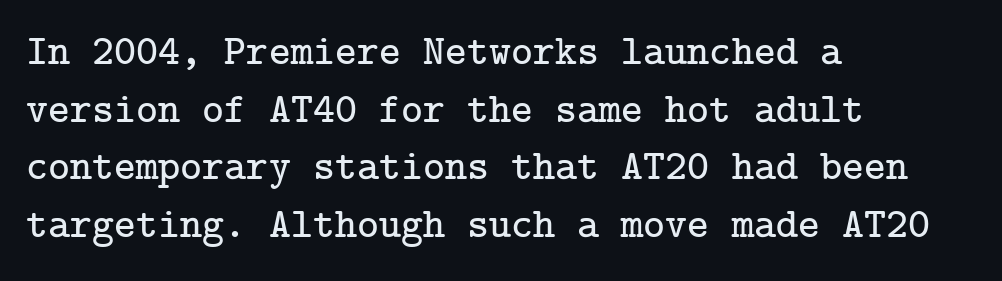
Interline gaps are of average width in this sample. The lines are quadded left. The axis of the letterforms is exactly vertical. Descenders are the only things crossing below the line.
